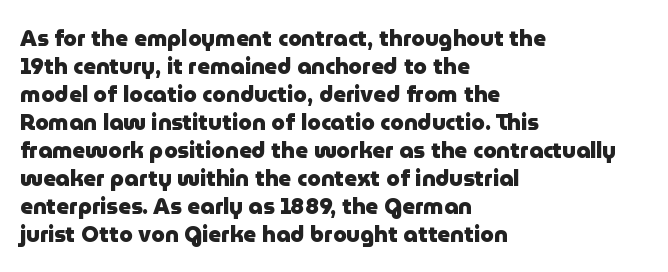
The image shows 22 px bold type, upright; set left-aligned, normal line spacing (1.27x), normal letter spacing, not underlined.
